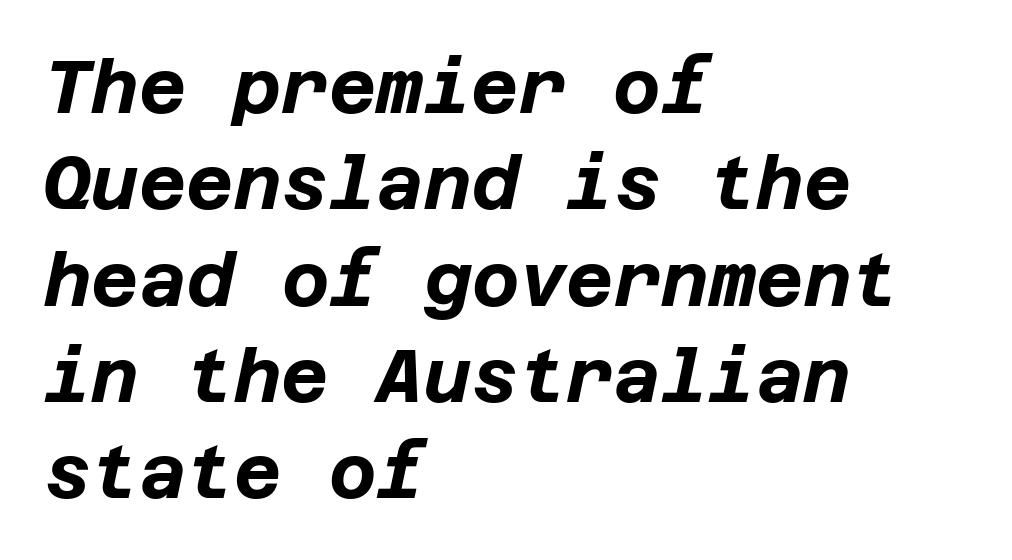
{"italic": "yes", "lean": "right", "slant_degrees": 12, "bold": "yes", "weight": "bold", "width": "normal", "stroke_contrast": "low", "x_height": "large", "underline": "no", "align": "left", "line_spacing": "normal", "line_spacing_ratio": 1.32, "letter_spacing": "normal", "letter_spacing_em": 0.0, "glyph_px": 73}
